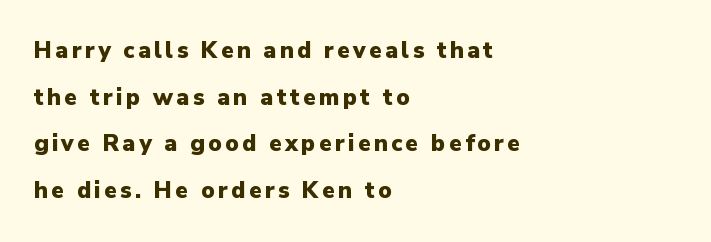
Q: Is the text bold? A: Yes.
Q: Is the text italic (slanted)? A: No, it is upright.
Q: Is the text underlined? A: No.
Q: How is the paragraph aligned? A: Left-aligned.
Q: Is the spacing between lines tight, normal or loose? A: Loose.
